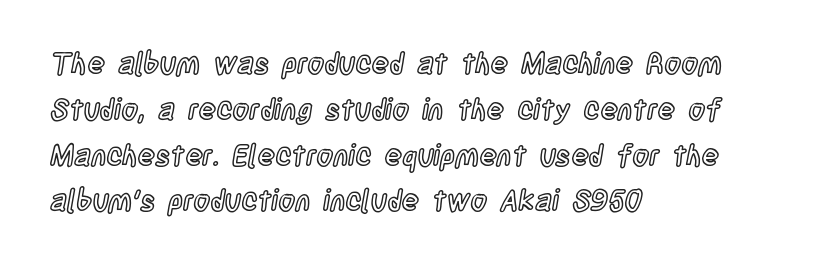
{"width": "condensed", "x_height": "large", "monospaced": "no", "underline": "no", "align": "left", "line_spacing": "normal", "line_spacing_ratio": 1.58, "letter_spacing": "normal", "letter_spacing_em": 0.0, "glyph_px": 29}
